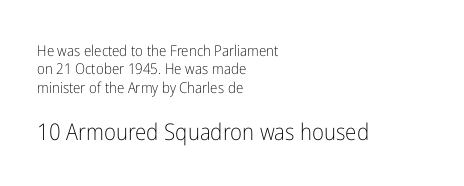
Size contrast runs from small at the top to large at the bottom. Is there any slant? The stems are plumb. Check the space under the baseline: it is left empty. Caption: standard tracking, unaltered. The cut favours lightness, reaching ordinary text weight at its darkest. Horizontally, the lines are justified to the leading edge only.
